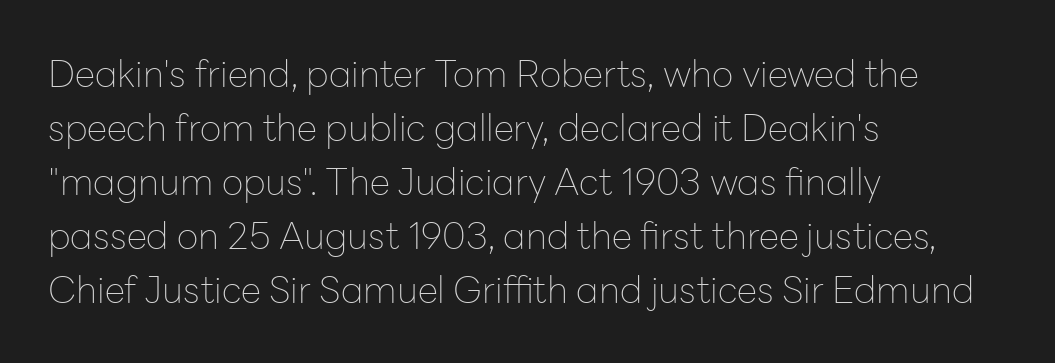
{"serif": "no", "italic": "no", "bold": "no", "weight": "thin", "width": "normal", "stroke_contrast": "low", "x_height": "medium", "monospaced": "no", "underline": "no", "align": "left", "line_spacing": "normal", "line_spacing_ratio": 1.46, "letter_spacing": "normal", "letter_spacing_em": 0.0, "glyph_px": 37}
